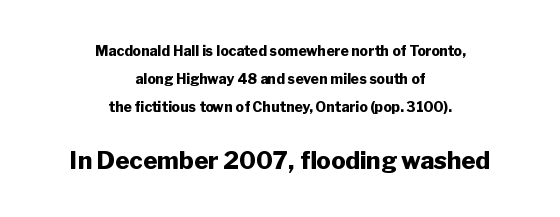
Q: Is the text bold? A: Yes.
Q: Is the text italic (slanted)? A: No, it is upright.
Q: Is the text underlined? A: No.
Q: How is the paragraph aligned? A: Centered.
Q: Is the spacing between letters normal or unusually wide? A: Normal.
Q: Is the spacing between lines tight, normal or loose? A: Loose.
Q: Which block of text is set in a larger size, the first (top) or the second (bottom)? A: The second (bottom) one.
